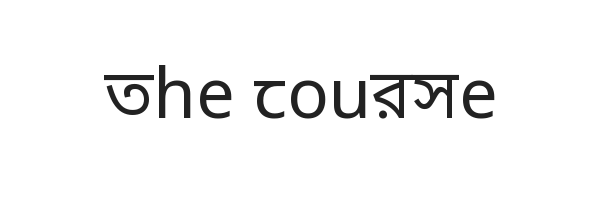
{"serif": "no", "italic": "no", "bold": "no", "weight": "regular", "width": "normal", "stroke_contrast": "low", "x_height": "large", "monospaced": "no", "underline": "no", "letter_spacing": "normal", "letter_spacing_em": 0.0, "glyph_px": 69}
